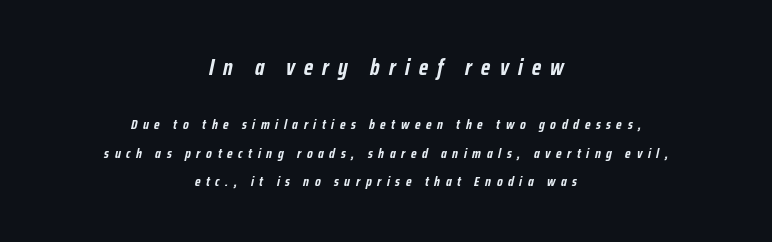
Q: Is the text bold? A: Yes.
Q: Is the text italic (slanted)? A: Yes, it leans right by about 12 degrees.
Q: Is the text underlined? A: No.
Q: How is the paragraph aligned? A: Centered.
Q: Is the spacing between letters normal or unusually wide? A: Unusually wide.
Q: Is the spacing between lines tight, normal or loose? A: Loose.
Q: Which block of text is set in a larger size, the first (top) or the second (bottom)? A: The first (top) one.
